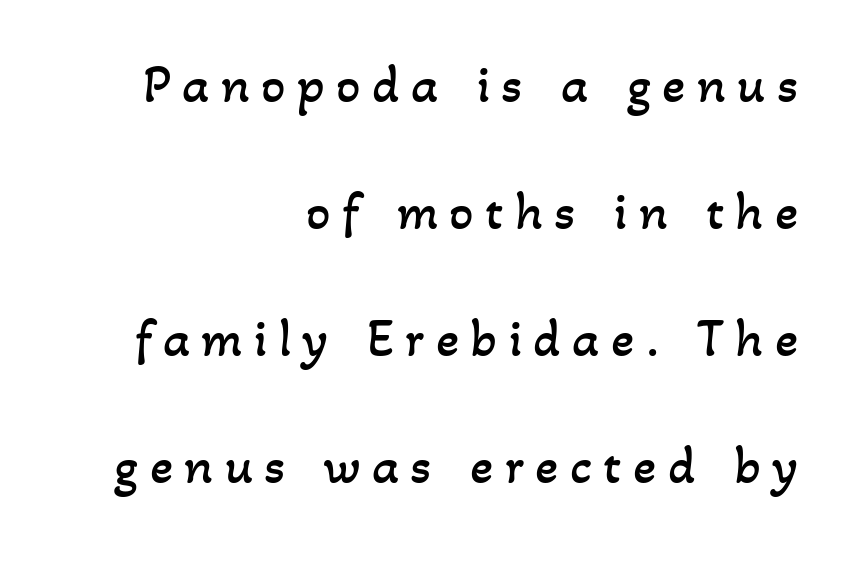
Q: Is the text bold? A: No.
Q: Is the text underlined? A: No.
Q: How is the paragraph aligned? A: Right-aligned.
Q: Is the spacing between letters normal or unusually wide? A: Unusually wide.
Q: Is the spacing between lines tight, normal or loose? A: Loose.
Q: Width (condensed, normal, or wide)? A: Normal.
Q: Stroke contrast? A: Low.
Q: x-height? A: Small.
Q: Monospaced? A: No.
